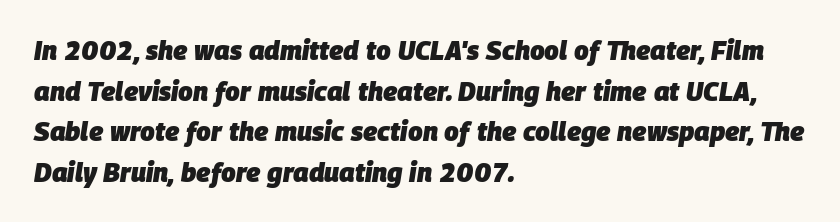
Pretty heavy lettering here — definitely bold. Type without underlining. Quick note: italic. Is the block centered? No — it sits flush against the left margin.
